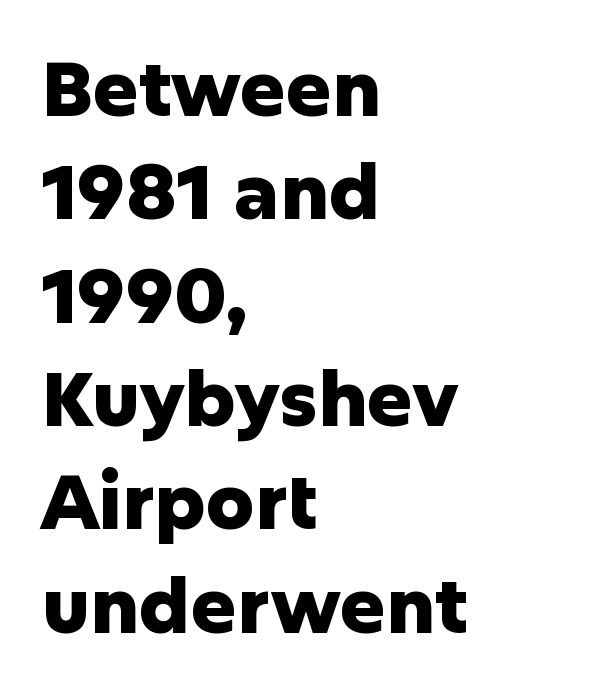
Every character sits straight up, as roman type does. Here the designer chose a conventional face with non-uniform glyph widths. Horizontal alignment here is leftward, the default for most running prose. The space between consecutive lines is moderate.
